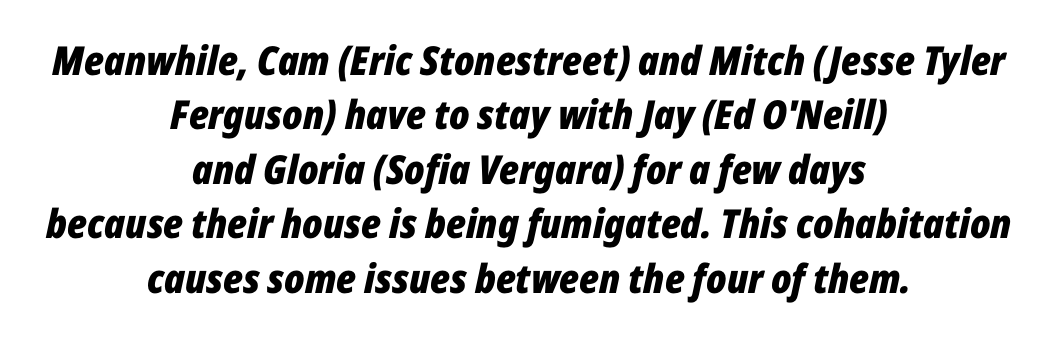
Q: Is the text bold? A: Yes.
Q: Is the text italic (slanted)? A: Yes, it leans right by about 12 degrees.
Q: Is the text underlined? A: No.
Q: How is the paragraph aligned? A: Centered.
Q: Is the spacing between letters normal or unusually wide? A: Normal.
Q: Is the spacing between lines tight, normal or loose? A: Normal.
Q: Width (condensed, normal, or wide)? A: Condensed.
Q: Stroke contrast? A: Low.
Q: x-height? A: Medium.
Q: Monospaced? A: No.
